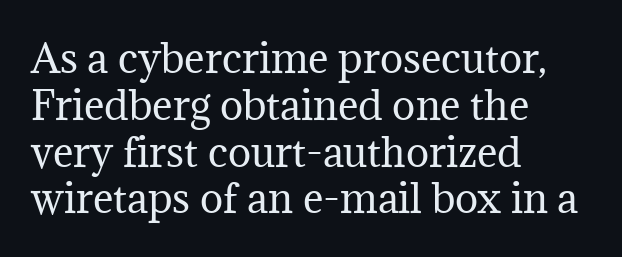
Q: Is the text bold? A: No.
Q: Is the text italic (slanted)? A: No, it is upright.
Q: Is the typeface a serif or a sans-serif typeface? A: Serif.
Q: Is the text underlined? A: No.
Q: How is the paragraph aligned? A: Left-aligned.
Q: Is the spacing between letters normal or unusually wide? A: Normal.
Q: Width (condensed, normal, or wide)? A: Normal.
Q: Stroke contrast? A: Medium.
Q: x-height? A: Medium.
Q: Monospaced? A: No.
